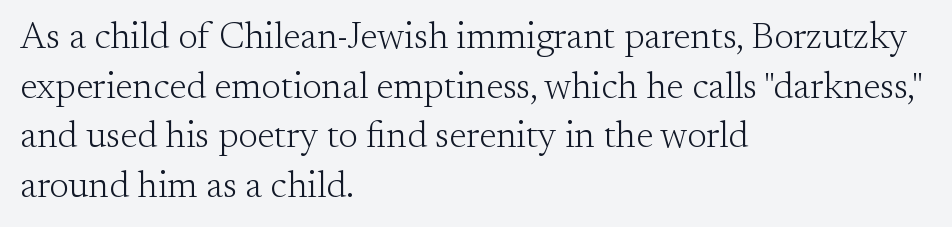
Q: Is the text bold? A: No.
Q: Is the text italic (slanted)? A: No, it is upright.
Q: Is the typeface a serif or a sans-serif typeface? A: Serif.
Q: Is the text underlined? A: No.
Q: How is the paragraph aligned? A: Left-aligned.
Q: Is the spacing between letters normal or unusually wide? A: Normal.
Q: Is the spacing between lines tight, normal or loose? A: Normal.
Q: Width (condensed, normal, or wide)? A: Normal.
Q: Stroke contrast? A: Medium.
Q: x-height? A: Small.
Q: Monospaced? A: No.
